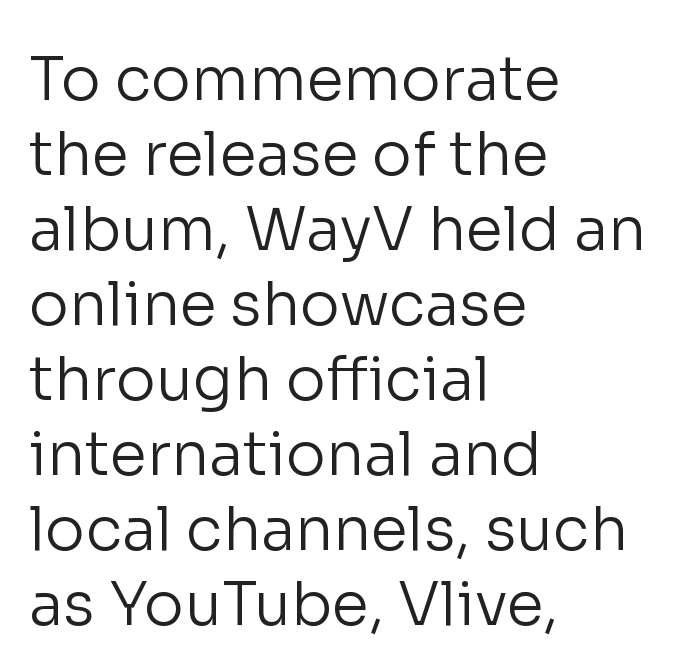
The image shows 60 px regular-weight sans-serif type, upright; set left-aligned, normal line spacing (1.25x), normal letter spacing, not underlined; low stroke contrast and a medium x-height.
